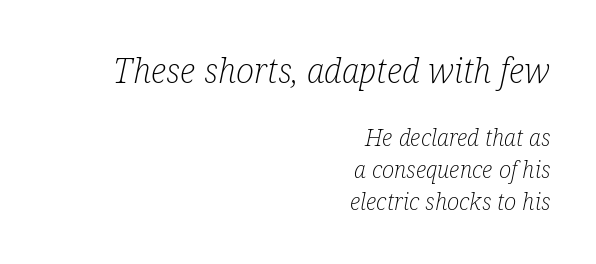
The image shows 34 px light, condensed serif type, italic (leaning right); set right-aligned, normal line spacing (1.4x), normal letter spacing, not underlined; the first (top) block is 1.48x larger; low stroke contrast and a medium x-height.
